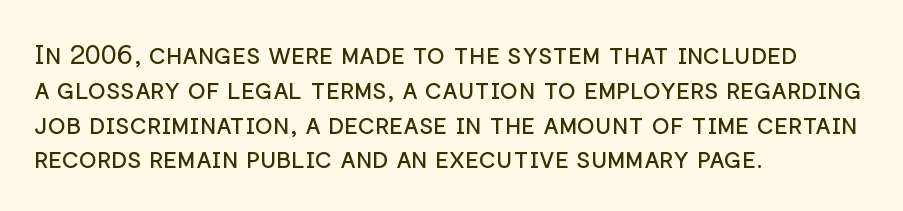
Q: Is the text bold? A: No.
Q: Is the text italic (slanted)? A: No, it is upright.
Q: Is the text underlined? A: No.
Q: How is the paragraph aligned? A: Left-aligned.
Q: Is the spacing between letters normal or unusually wide? A: Normal.
Q: Is the spacing between lines tight, normal or loose? A: Normal.
